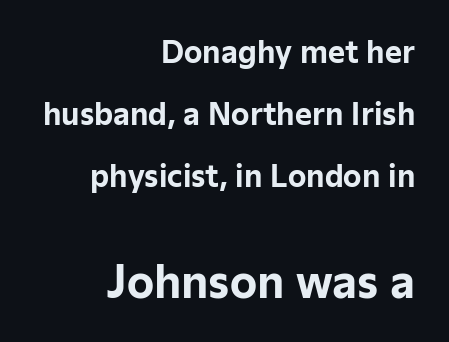
The letterforms sit shoulder to shoulder at normal distance. Reading top to bottom, the characters get bigger at the block break. The specimen reads as upright at a glance. The face used here has the dense, thick strokes of a bold. Varying glyph widths throughout — classic text-font behaviour. The designer dialed line spacing up above the default.
